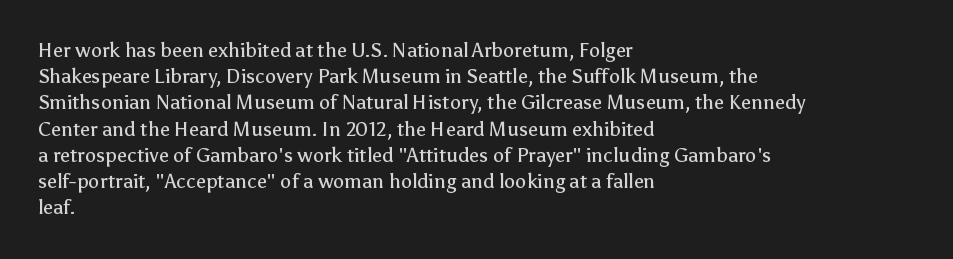
Q: Is the text bold? A: No.
Q: Is the text italic (slanted)? A: No, it is upright.
Q: Is the text underlined? A: No.
Q: How is the paragraph aligned? A: Left-aligned.
Q: Is the spacing between letters normal or unusually wide? A: Normal.
Q: Is the spacing between lines tight, normal or loose? A: Normal.
